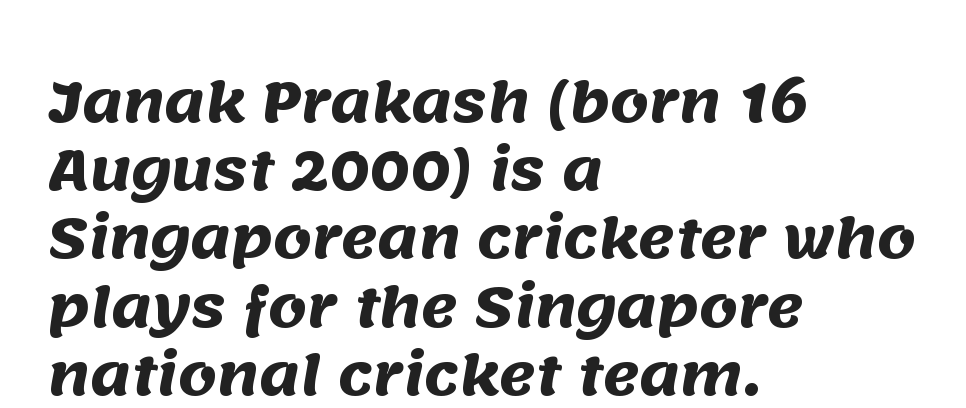
The face used here is proportionally spaced, like ordinary book or web type. The letters are bold, with thick, heavy strokes. Nothing unusual about the tracking: characters are spaced as the font intends. Descenders are the only things crossing below the line. This sample uses a sans-serif face.
